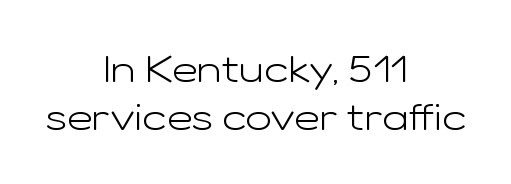
Visually the block forms a symmetrical silhouette, jagged on both flanks. You could call the tracking neutral — neither tight nor loose. Every character sits straight up, as roman type does. Letterform terminals end flat and unadorned throughout the passage. Underline: absent. The strokes are not fattened; the text isn't bold.
